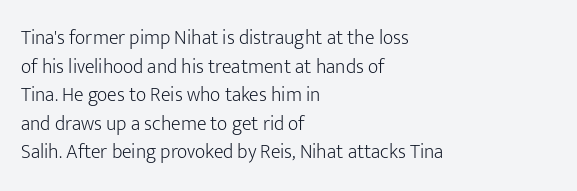
The image shows 20 px text type, upright; set left-aligned, normal line spacing (1.43x), normal letter spacing, not underlined.
